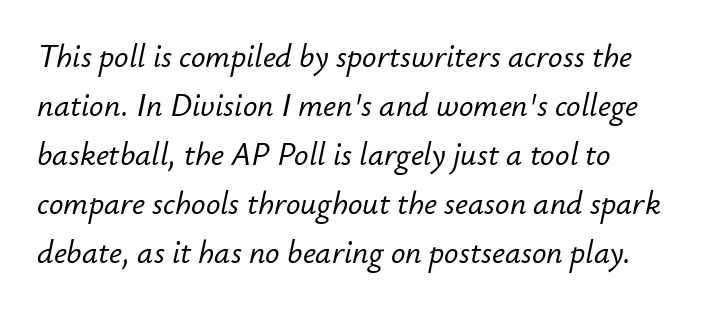
{"italic": "yes", "lean": "right", "slant_degrees": 12, "width": "normal", "stroke_contrast": "low", "x_height": "small", "monospaced": "no", "underline": "no", "align": "left", "line_spacing": "normal", "line_spacing_ratio": 1.53, "letter_spacing": "normal", "letter_spacing_em": 0.0, "glyph_px": 32}
